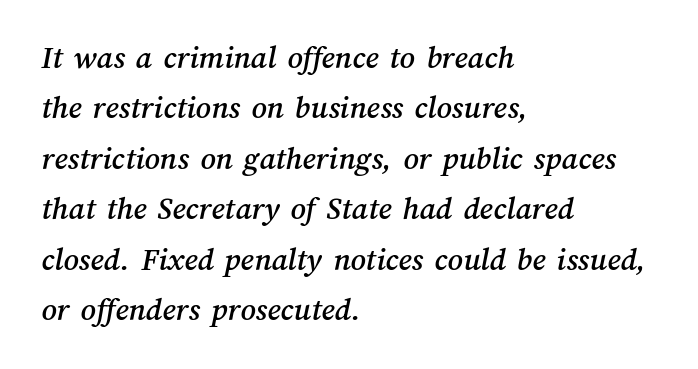
The image shows 33 px text type; set left-aligned, normal line spacing (1.53x), normal letter spacing, not underlined; medium stroke contrast and a medium x-height.
